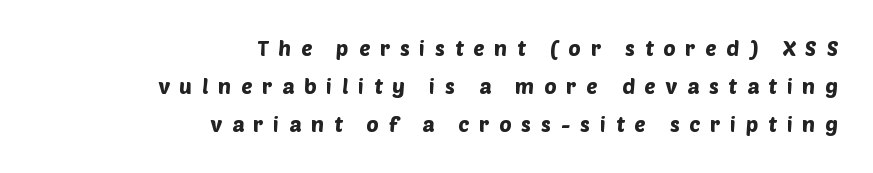
{"underline": "no", "align": "right", "line_spacing_ratio": 1.82, "letter_spacing": "wide", "letter_spacing_em": 0.47, "glyph_px": 21}
